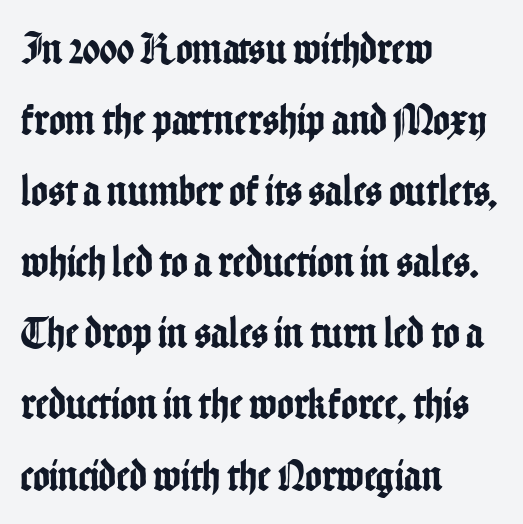
Successive baselines arrive at the customary interval. Font category for this specimen: sans-serif. Teacher's note: observe the even left margin — that is flush-left alignment. Style check: upright.
